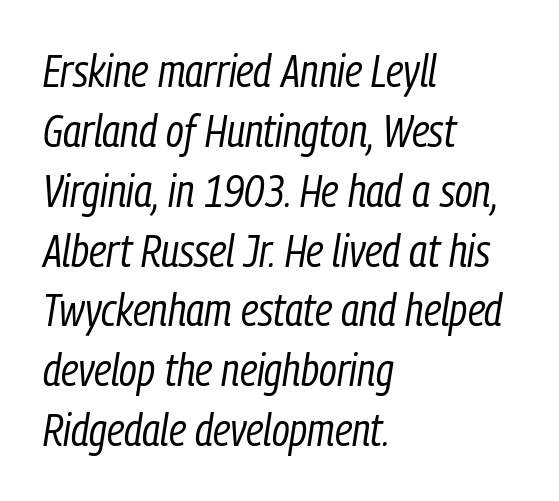
There is no visible air inserted between adjacent glyphs. This sample uses an oblique cut, with every glyph tilted off the vertical. The cut favours lightness, reaching ordinary text weight at its darkest. The letters advance in unequal steps, a hallmark of proportional type. The passage shown stacks its lines at a standard gap.
